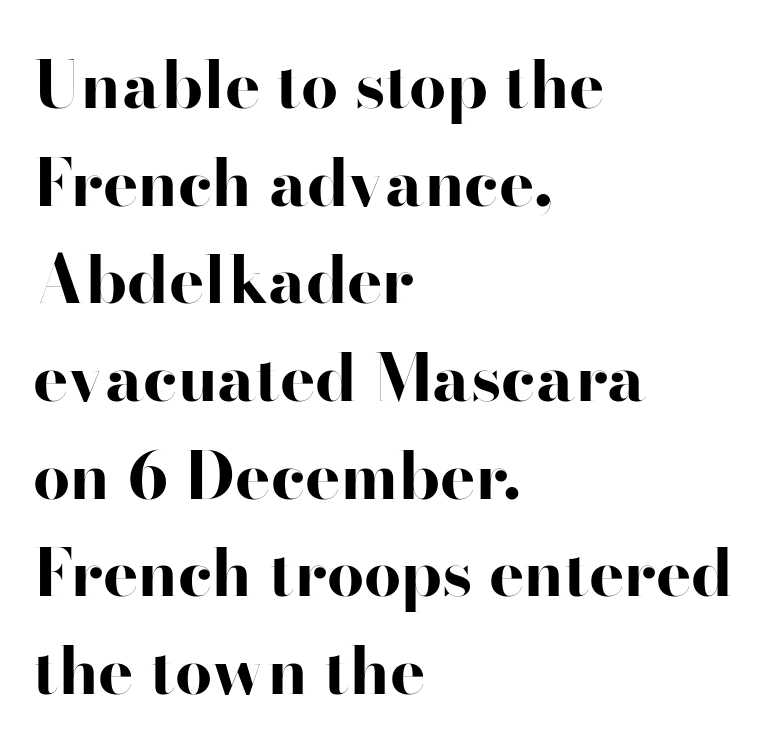
Q: Is the text bold? A: Yes.
Q: Is the text italic (slanted)? A: No, it is upright.
Q: Is the typeface a serif or a sans-serif typeface? A: Sans-serif.
Q: Is the text underlined? A: No.
Q: How is the paragraph aligned? A: Left-aligned.
Q: Is the spacing between letters normal or unusually wide? A: Normal.
Q: Is the spacing between lines tight, normal or loose? A: Normal.
Q: Width (condensed, normal, or wide)? A: Wide.
Q: Stroke contrast? A: High.
Q: x-height? A: Small.
Q: Monospaced? A: No.
